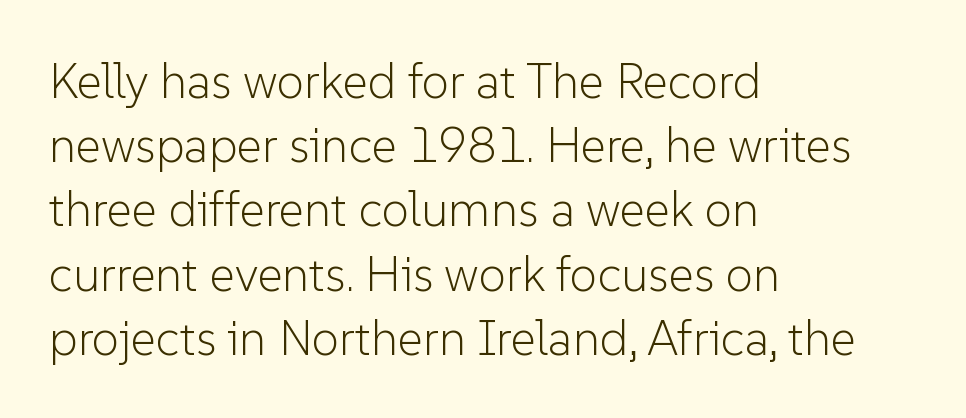
{"serif": "no", "italic": "no", "bold": "no", "weight": "light", "width": "normal", "stroke_contrast": "low", "x_height": "medium", "monospaced": "no", "underline": "no", "align": "left", "line_spacing": "normal", "line_spacing_ratio": 1.31, "letter_spacing": "normal", "letter_spacing_em": 0.0, "glyph_px": 49}
